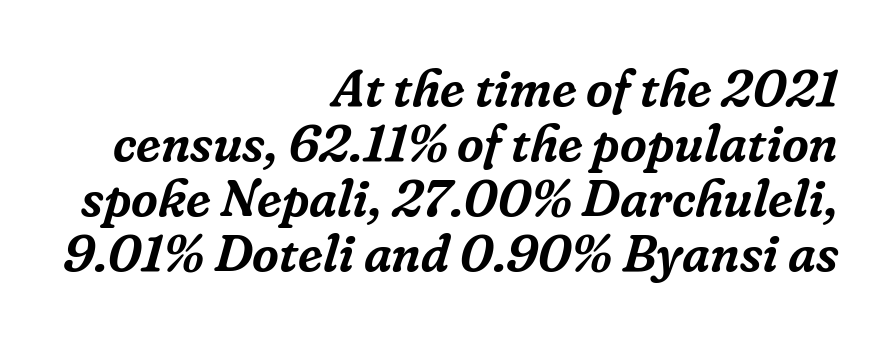
The image shows 52 px serif type, italic (leaning right); set right-aligned, tight line spacing (1.06x), normal letter spacing, not underlined; low stroke contrast and a medium x-height.
